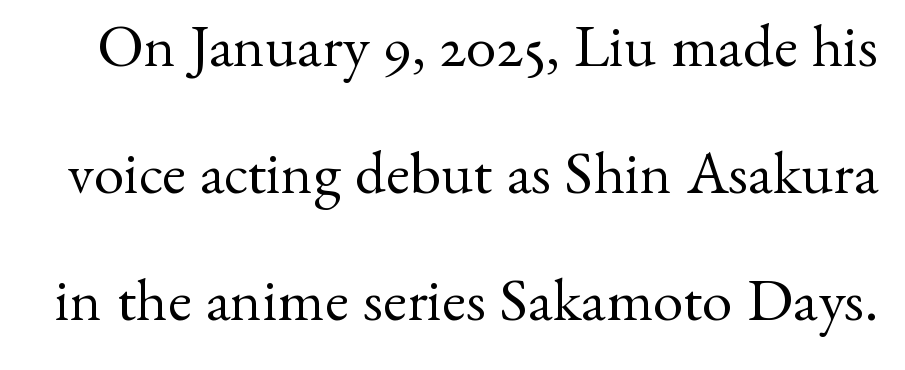
Q: Is the text bold? A: No.
Q: Is the text italic (slanted)? A: No, it is upright.
Q: Is the typeface a serif or a sans-serif typeface? A: Serif.
Q: Is the text underlined? A: No.
Q: Is the spacing between letters normal or unusually wide? A: Normal.
Q: Is the spacing between lines tight, normal or loose? A: Loose.
Q: Width (condensed, normal, or wide)? A: Normal.
Q: Stroke contrast? A: Medium.
Q: x-height? A: Small.
Q: Monospaced? A: No.
